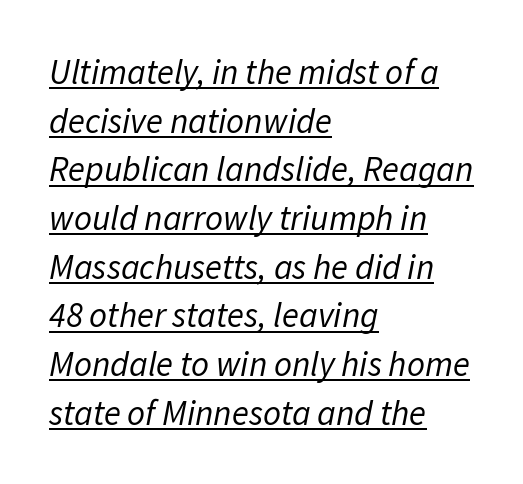
{"italic": "yes", "lean": "right", "slant_degrees": 11, "bold": "no", "weight": "regular", "width": "normal", "stroke_contrast": "low", "x_height": "medium", "monospaced": "no", "underline": "yes", "align": "left", "line_spacing": "normal", "line_spacing_ratio": 1.39, "letter_spacing": "normal", "letter_spacing_em": 0.0, "glyph_px": 35}
